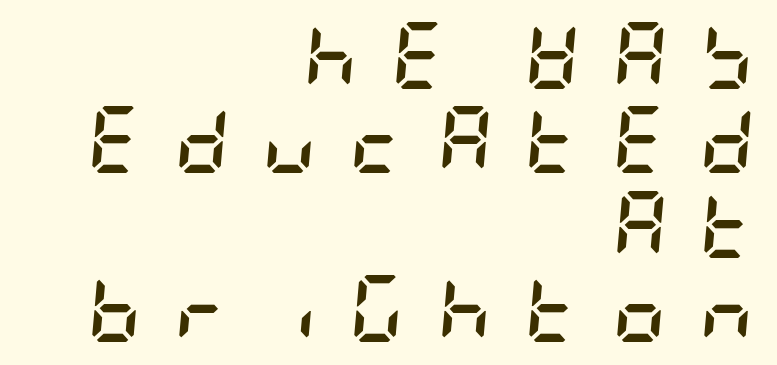
Loose tracking; the words dissolve into strings of separated letters. This block has exactly the height ordinary leading produces. Is the type slanted? Yes — the strokes lean at a clear angle. On the weight axis this lands at bold, roughly 700.
